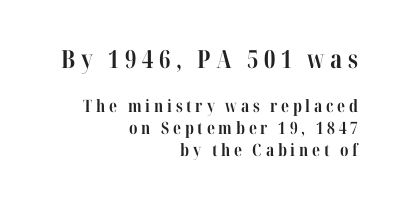
{"italic": "no", "bold": "yes", "underline": "no", "align": "right", "line_spacing": "normal", "line_spacing_ratio": 1.28, "letter_spacing": "wide", "letter_spacing_em": 0.22, "larger_block": "first", "size_ratio": 1.47, "glyph_px": 25}
